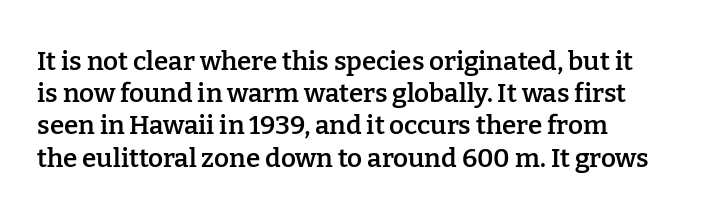
Italic? Not at all — the glyphs are vertical. The space beneath each line is pristine and unruled. Stems and bowls a touch heavier than normal — semibold. The paragraph shown leans on its left margin.
